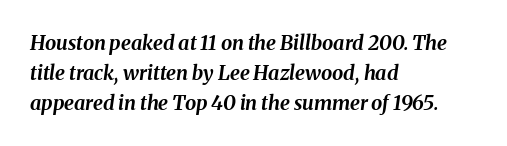
Does the lettering tilt? It does — this is italic. Visually the block forms a straight wall on the left and a jagged coastline on the right. Quick note: underline off. Compared with an ordinary text face, these strokes are far heavier — a full bold. Students, observe: this is what conventionally led text looks like.
